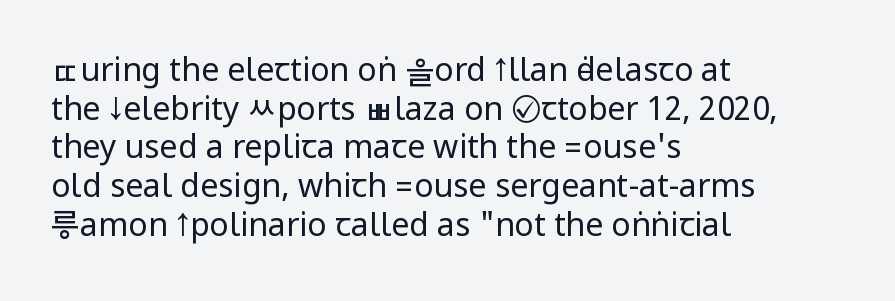
Q: Is the text bold? A: No.
Q: Is the text italic (slanted)? A: No, it is upright.
Q: Is the typeface a serif or a sans-serif typeface? A: Sans-serif.
Q: Is the text underlined? A: No.
Q: How is the paragraph aligned? A: Left-aligned.
Q: Is the spacing between letters normal or unusually wide? A: Normal.
Q: Width (condensed, normal, or wide)? A: Condensed.
Q: Stroke contrast? A: Low.
